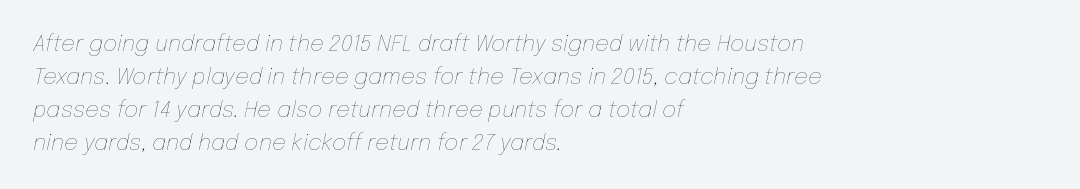
Q: Is the text bold? A: No.
Q: Is the text italic (slanted)? A: Yes, it leans right by about 12 degrees.
Q: Is the text underlined? A: No.
Q: How is the paragraph aligned? A: Left-aligned.
Q: Is the spacing between letters normal or unusually wide? A: Normal.
Q: Is the spacing between lines tight, normal or loose? A: Normal.
